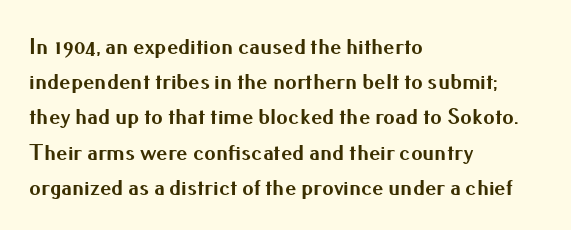
The image shows 23 px bold type, upright; set left-aligned, normal line spacing (1.53x), normal letter spacing, not underlined.
